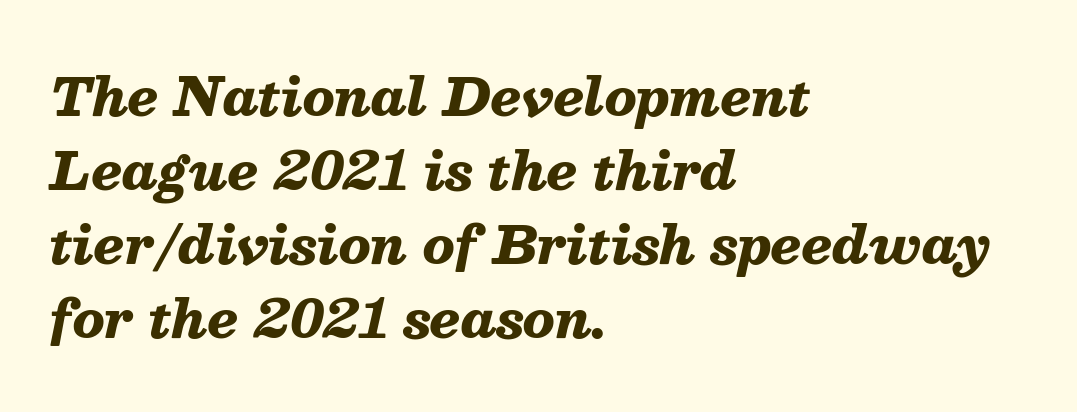
Only glyphs here, with clear space below each row. The passage shown leans; its letterforms are oblique. In terms of letterspacing, this is plain default setting. A typesetter would call this proportional, since set widths differ per character. Left-aligned paragraph, ragged on the right. Line spacing here is normal.
